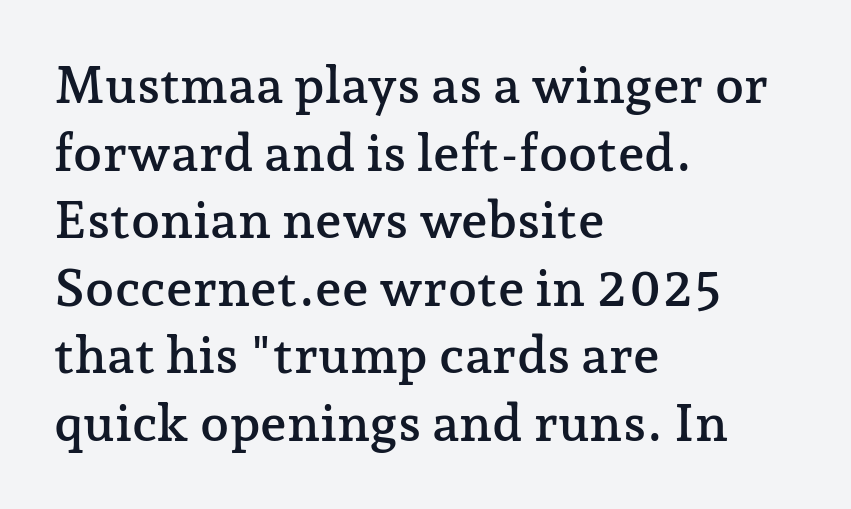
The image shows 52 px serif type, upright; set left-aligned, normal line spacing (1.3x), normal letter spacing, not underlined; low stroke contrast and a medium x-height.
